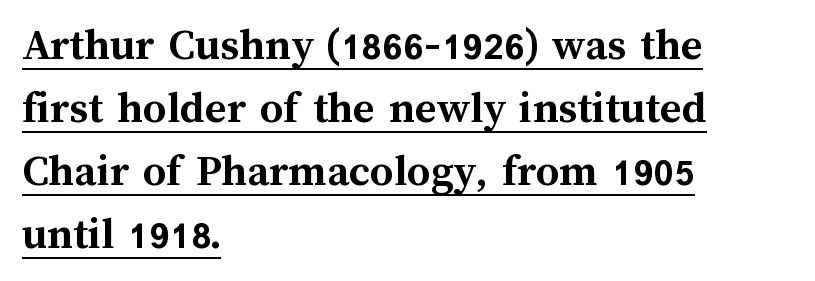
The image shows 46 px semibold type, upright; set left-aligned, normal line spacing (1.37x), normal letter spacing, underlined; medium stroke contrast and a medium x-height.
